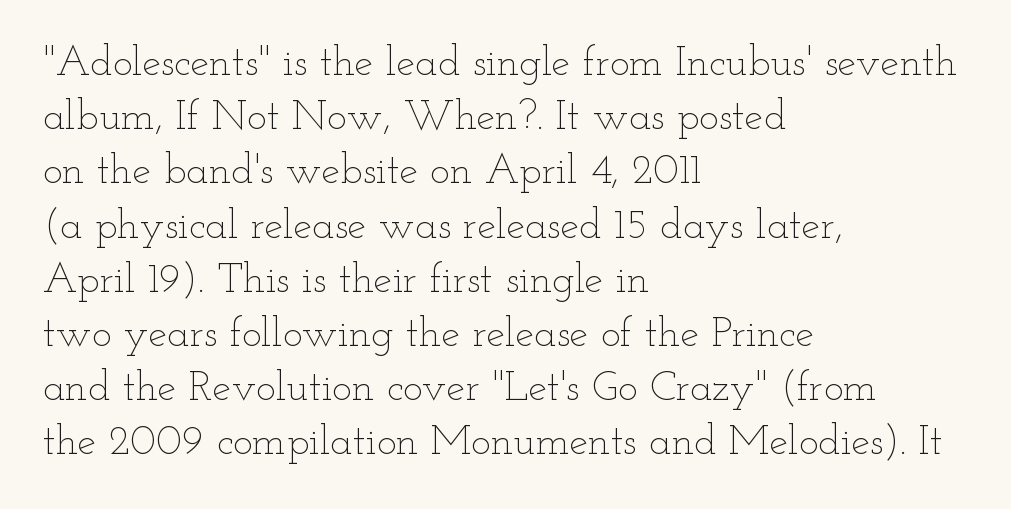
The image shows 42 px thin, wide type, upright; set left-aligned, normal line spacing (1.29x), normal letter spacing, not underlined; low stroke contrast and a small x-height.
